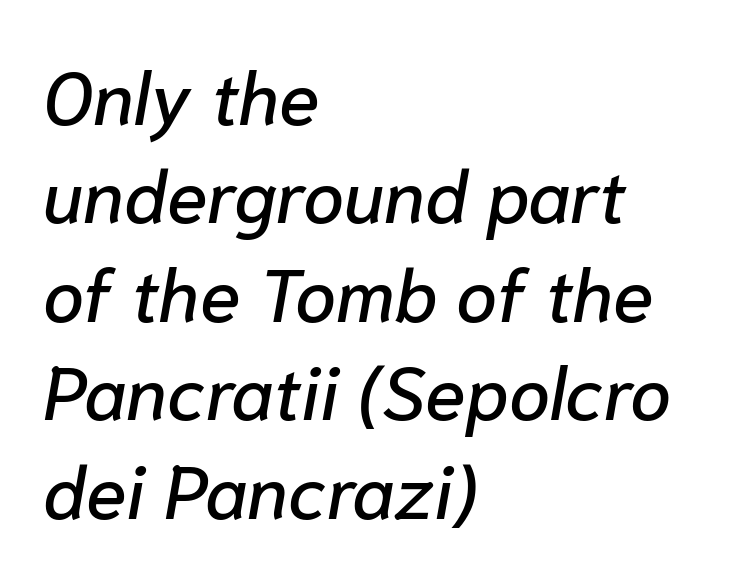
{"italic": "yes", "lean": "right", "slant_degrees": 10, "width": "normal", "stroke_contrast": "low", "x_height": "medium", "monospaced": "no", "underline": "no", "align": "left", "line_spacing": "normal", "line_spacing_ratio": 1.33, "letter_spacing": "normal", "letter_spacing_em": 0.0, "glyph_px": 74}
